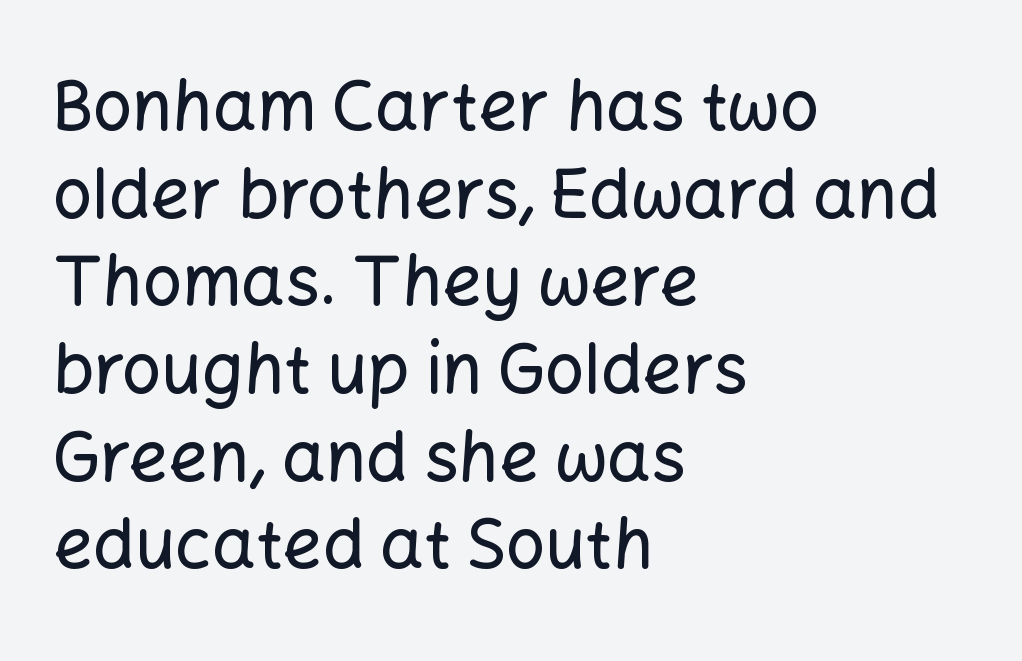
{"serif": "no", "italic": "no", "width": "normal", "stroke_contrast": "low", "x_height": "medium", "monospaced": "no", "underline": "no", "align": "left", "line_spacing": "normal", "line_spacing_ratio": 1.27, "letter_spacing": "normal", "letter_spacing_em": 0.0, "glyph_px": 69}
